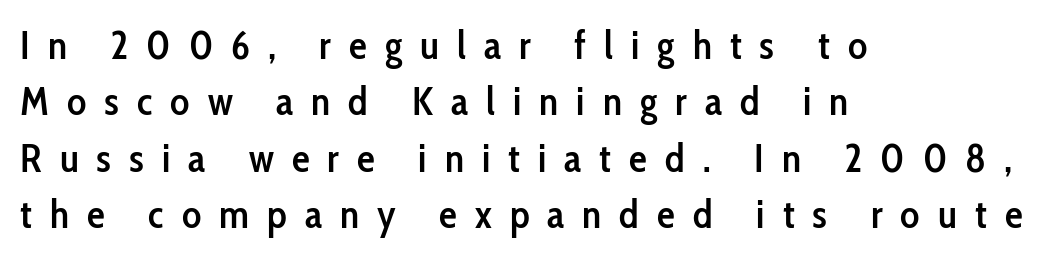
The image shows 40 px semibold, condensed sans-serif type, upright; set left-aligned, normal line spacing (1.41x), unusually wide letter spacing (+0.45 em), not underlined; low stroke contrast and a medium x-height.
